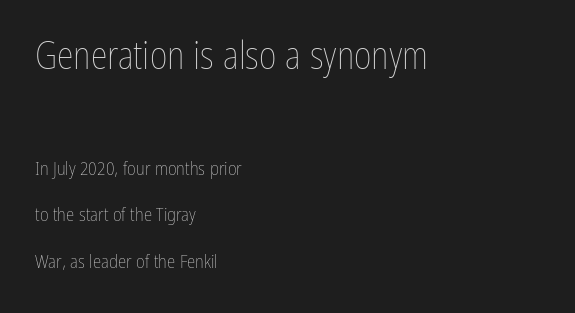
The image shows 38 px thin, condensed type, upright; set left-aligned, loose line spacing (2.44x), normal letter spacing, not underlined; the first (top) block is 2.0x larger; low stroke contrast and a medium x-height.
